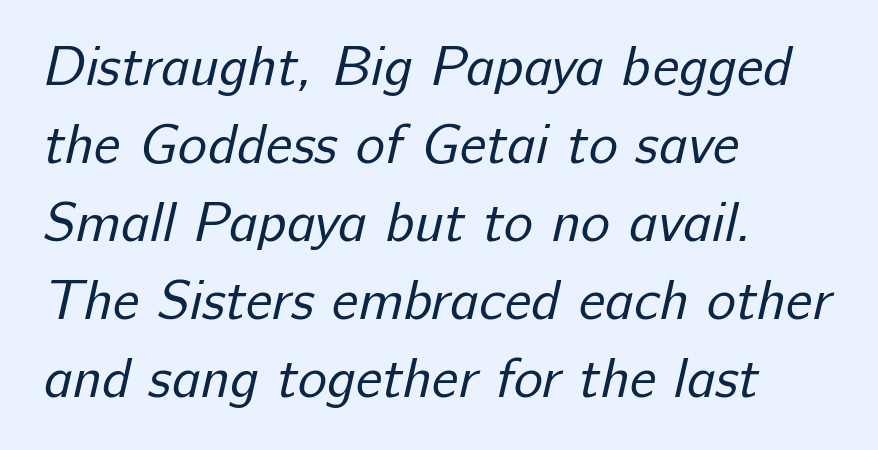
{"serif": "no", "bold": "no", "weight": "regular", "width": "normal", "stroke_contrast": "low", "x_height": "medium", "monospaced": "no", "underline": "no", "align": "left", "line_spacing": "normal", "line_spacing_ratio": 1.42, "letter_spacing": "normal", "letter_spacing_em": 0.0, "glyph_px": 55}
